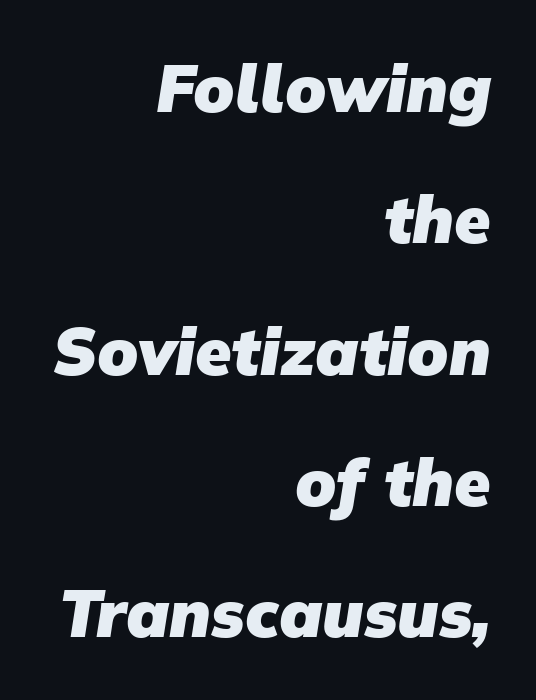
The font family rendered here belongs to the sans-serif group. Each word holds together tightly as a unit, with standard inter-letter gaps. This block would shrink considerably if given ordinary leading; it's expanded now. The face used here has the dense, thick strokes of a bold.
